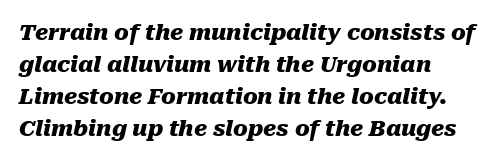
The image shows 22 px bold type, italic (leaning right); set left-aligned, normal line spacing (1.45x), normal letter spacing, not underlined.
